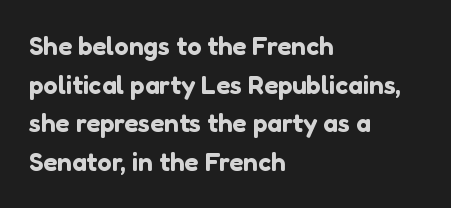
{"italic": "no", "underline": "no", "align": "left", "line_spacing": "normal", "line_spacing_ratio": 1.49, "letter_spacing": "normal", "letter_spacing_em": 0.0, "glyph_px": 26}
